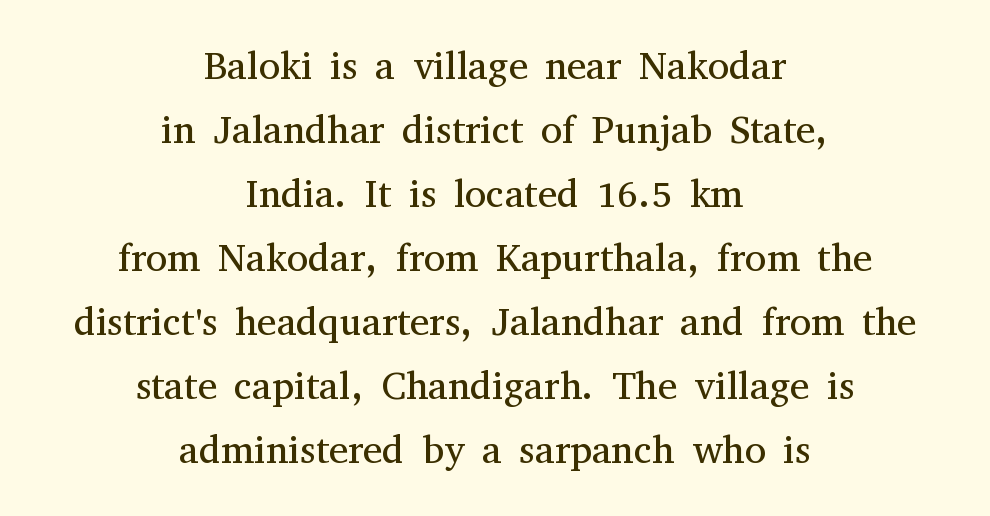
{"serif": "yes", "italic": "no", "bold": "no", "weight": "regular", "width": "normal", "stroke_contrast": "medium", "x_height": "medium", "monospaced": "no", "underline": "no", "align": "center", "line_spacing": "normal", "line_spacing_ratio": 1.64, "letter_spacing": "normal", "letter_spacing_em": 0.0, "glyph_px": 39}
